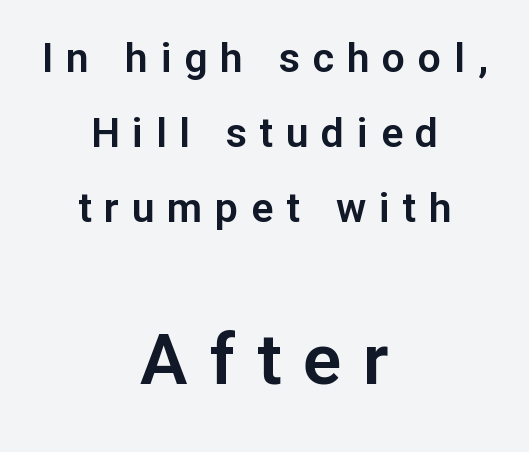
Q: Is the text italic (slanted)? A: No, it is upright.
Q: Is the typeface a serif or a sans-serif typeface? A: Sans-serif.
Q: Is the text underlined? A: No.
Q: How is the paragraph aligned? A: Centered.
Q: Is the spacing between letters normal or unusually wide? A: Unusually wide.
Q: Which block of text is set in a larger size, the first (top) or the second (bottom)? A: The second (bottom) one.
Q: Width (condensed, normal, or wide)? A: Normal.
Q: Stroke contrast? A: Low.
Q: x-height? A: Medium.
Q: Monospaced? A: No.
